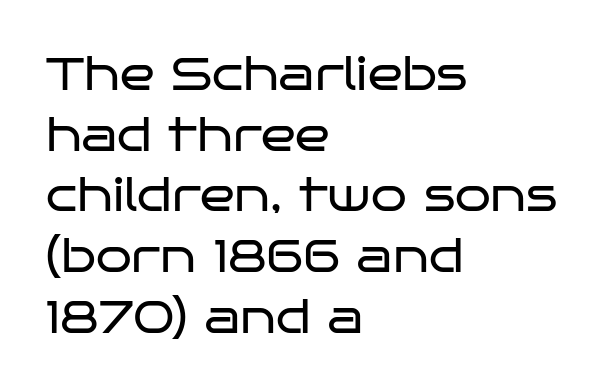
Standard letterfit; no display-style spreading of the glyphs. Observe the absence of serifs on each vertical stroke in this sample. Leftover space on each line is placed entirely after the last word. Unbolded letterforms with no extra heft.
